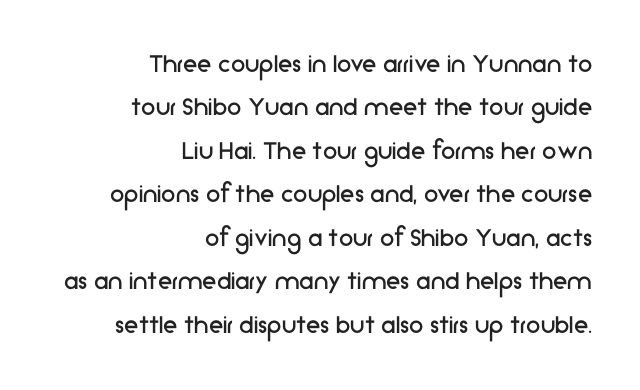
{"serif": "no", "italic": "no", "bold": "no", "weight": "regular", "width": "normal", "stroke_contrast": "low", "x_height": "medium", "monospaced": "no", "underline": "no", "align": "right", "line_spacing": "normal", "line_spacing_ratio": 1.5, "letter_spacing": "normal", "letter_spacing_em": 0.0, "glyph_px": 29}
